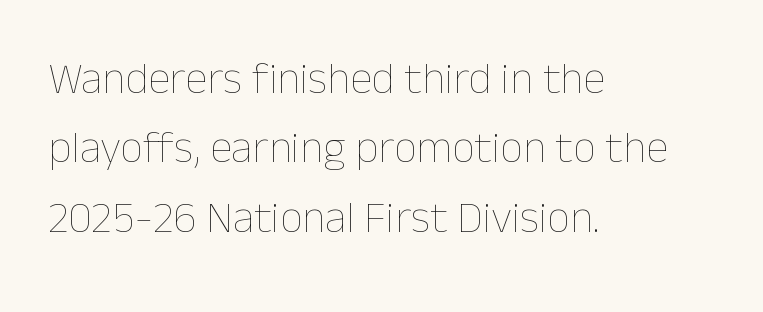
Leading: standard. The face used here is proportionally spaced, like ordinary book or web type. A classic flush-left, rag-right setting is used for this passage. Vertical strokes here are truly vertical. Type without underlining.
